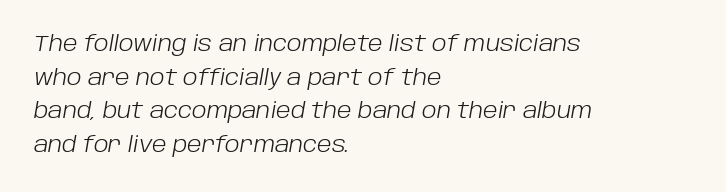
Q: Is the text bold? A: No.
Q: Is the text italic (slanted)? A: Yes, it leans right by about 10 degrees.
Q: Is the text underlined? A: No.
Q: How is the paragraph aligned? A: Left-aligned.
Q: Is the spacing between letters normal or unusually wide? A: Normal.
Q: Is the spacing between lines tight, normal or loose? A: Normal.
